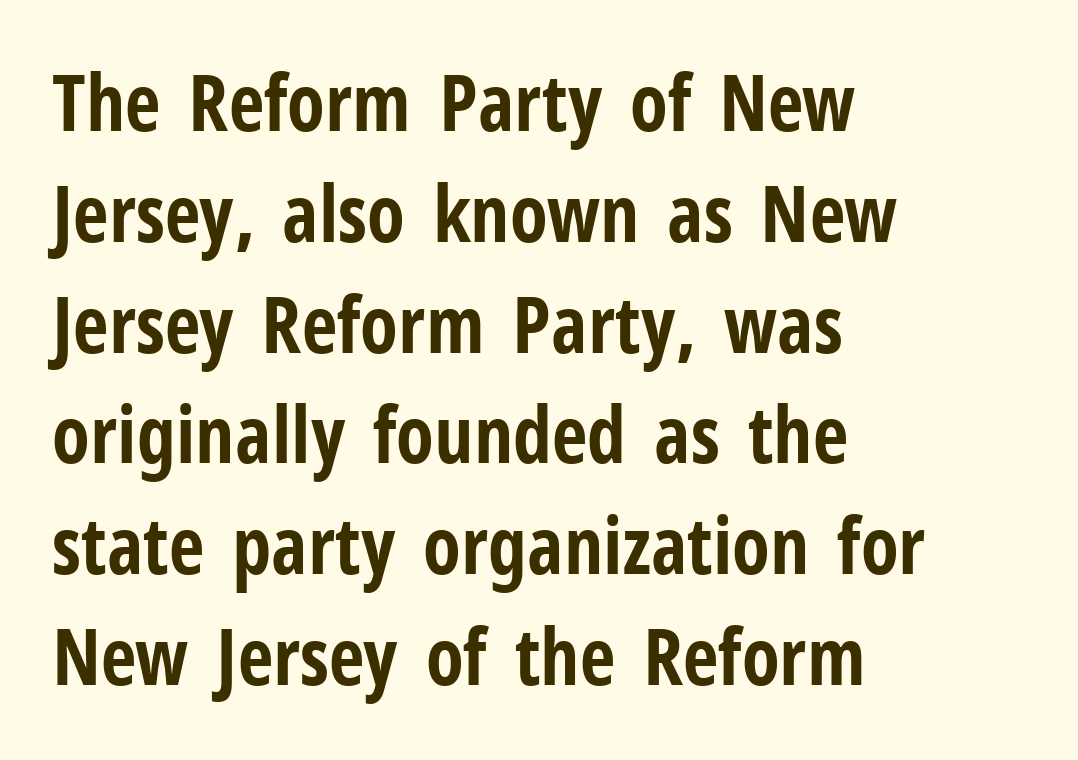
Every stem runs plumb, perpendicular to the baseline. The face used here is proportionally spaced, like ordinary book or web type. The text was rendered using a sans face with plain stroke endings. Honestly, there is no underline to notice here at all. Notice how the passage keeps a crisp vertical edge on the left only.
